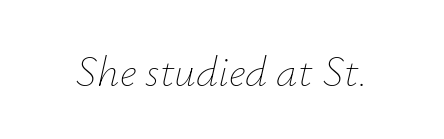
The image shows 43 px thin type, italic (leaning right); set normal letter spacing, not underlined; low stroke contrast and a small x-height.
